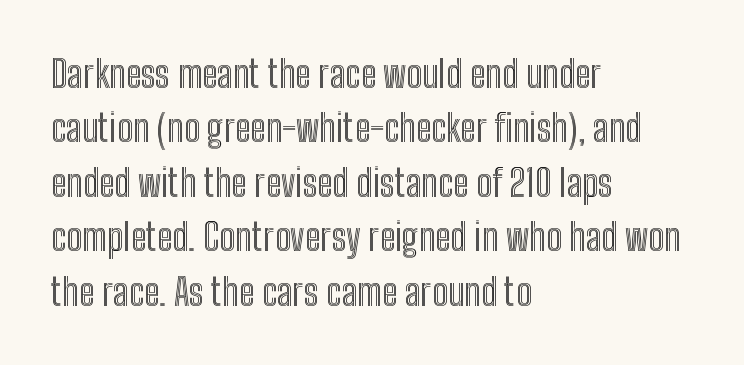
{"italic": "no", "width": "condensed", "x_height": "medium", "monospaced": "no", "underline": "no", "align": "left", "line_spacing": "normal", "line_spacing_ratio": 1.47, "letter_spacing": "normal", "letter_spacing_em": 0.0, "glyph_px": 37}
